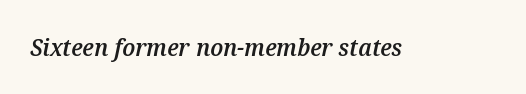
The image shows 24 px text type, italic (leaning right); set normal letter spacing, not underlined.
